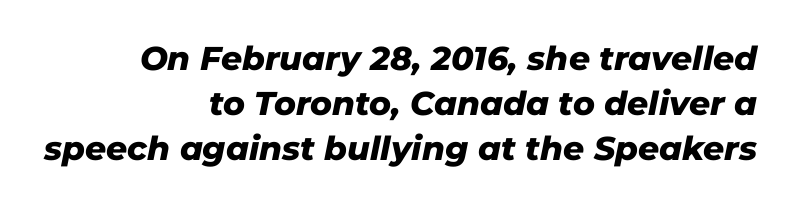
Q: Is the text bold? A: Yes.
Q: Is the text italic (slanted)? A: Yes, it leans right by about 11 degrees.
Q: Is the text underlined? A: No.
Q: How is the paragraph aligned? A: Right-aligned.
Q: Is the spacing between letters normal or unusually wide? A: Normal.
Q: Is the spacing between lines tight, normal or loose? A: Normal.
Q: Width (condensed, normal, or wide)? A: Normal.
Q: Stroke contrast? A: Low.
Q: x-height? A: Medium.
Q: Monospaced? A: No.
